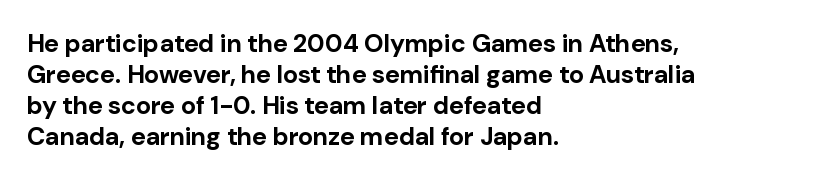
{"italic": "no", "bold": "yes", "underline": "no", "align": "left", "line_spacing_ratio": 1.24, "letter_spacing": "normal", "letter_spacing_em": 0.0, "glyph_px": 25}
